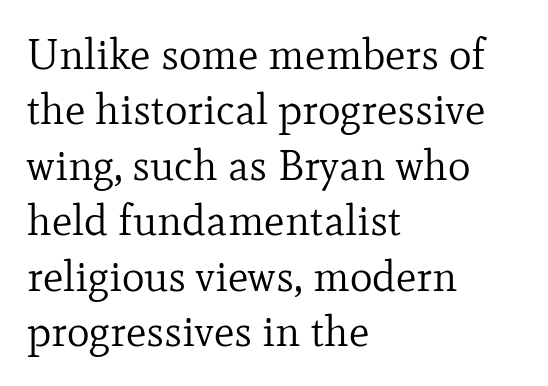
The glyphs in this specimen are seriffed. Stroke mass is kept to a normal reading level or below. This rendering uses left alignment, leaving the right contour irregular. The rendering keeps characters at their native spacing. A normal amount of white space separates one row of letters from the next.
